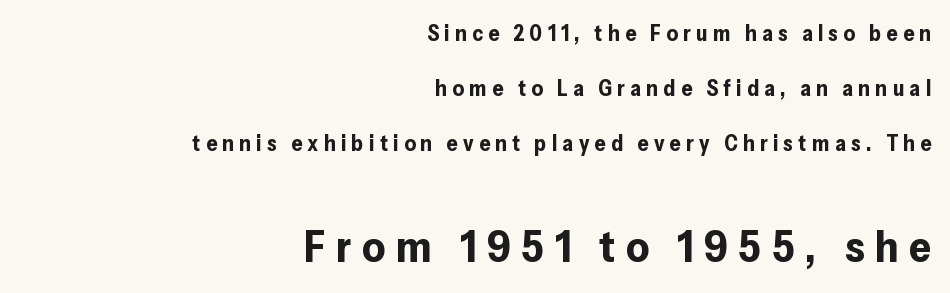
The image shows 44 px bold sans-serif type, upright; set right-aligned, loose line spacing (2.5x), unusually wide letter spacing (+0.24 em), not underlined; the second (bottom) block is 2.0x larger; low stroke contrast and a medium x-height.
